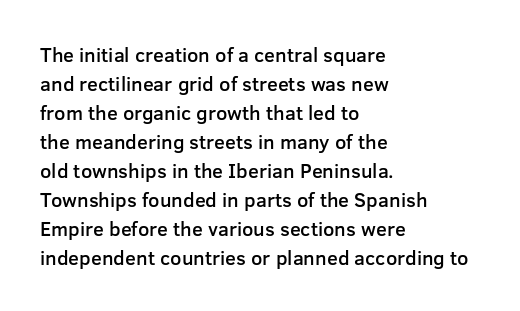
The image shows 20 px text type, upright; set left-aligned, normal line spacing (1.45x), normal letter spacing, not underlined.
